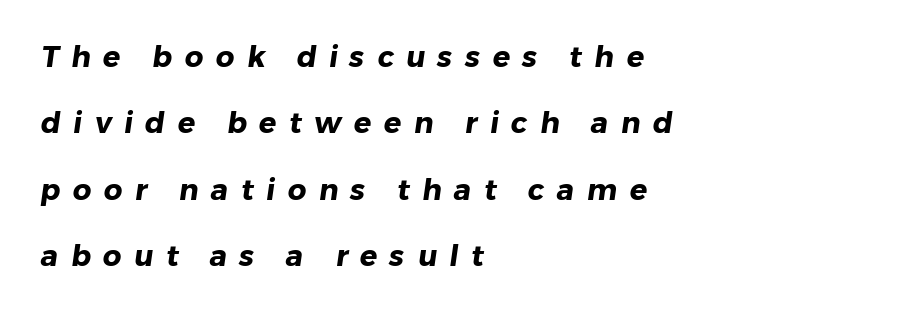
Q: Is the text bold? A: Yes.
Q: Is the typeface a serif or a sans-serif typeface? A: Sans-serif.
Q: Is the text underlined? A: No.
Q: How is the paragraph aligned? A: Left-aligned.
Q: Is the spacing between letters normal or unusually wide? A: Unusually wide.
Q: Is the spacing between lines tight, normal or loose? A: Loose.
Q: Width (condensed, normal, or wide)? A: Normal.
Q: Stroke contrast? A: Low.
Q: x-height? A: Medium.
Q: Monospaced? A: No.
